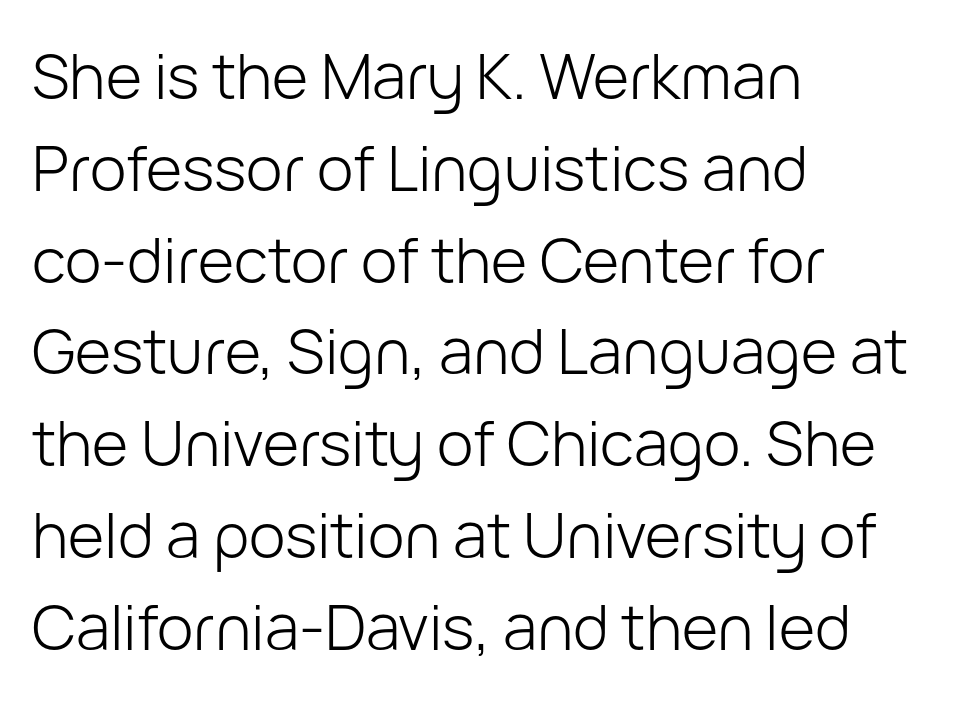
{"serif": "no", "italic": "no", "bold": "no", "weight": "light", "width": "normal", "stroke_contrast": "low", "x_height": "medium", "monospaced": "no", "underline": "no", "align": "left", "line_spacing": "normal", "line_spacing_ratio": 1.48, "letter_spacing": "normal", "letter_spacing_em": 0.0, "glyph_px": 62}
